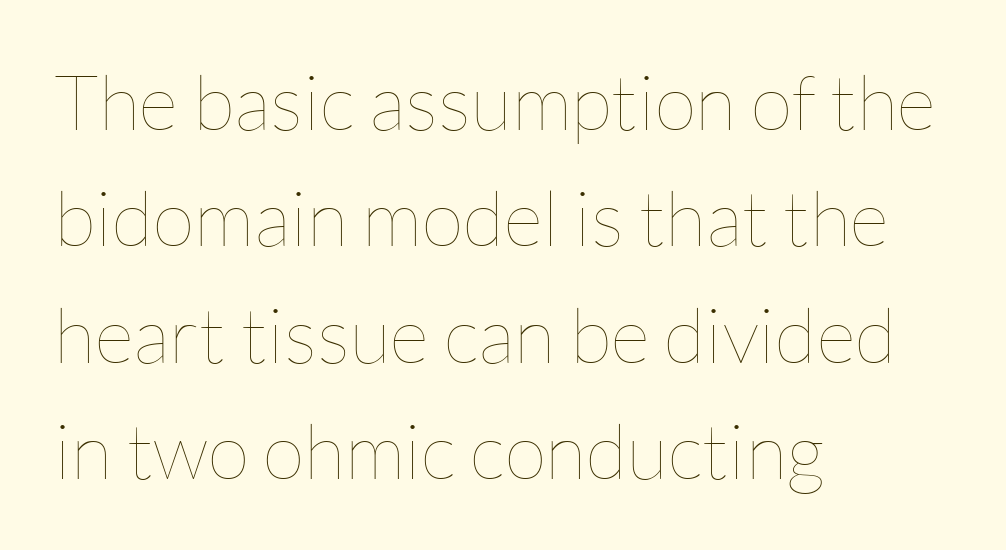
{"italic": "no", "bold": "no", "weight": "thin", "width": "normal", "stroke_contrast": "low", "x_height": "medium", "monospaced": "no", "underline": "no", "align": "left", "line_spacing": "normal", "line_spacing_ratio": 1.51, "letter_spacing": "normal", "letter_spacing_em": 0.0, "glyph_px": 77}
